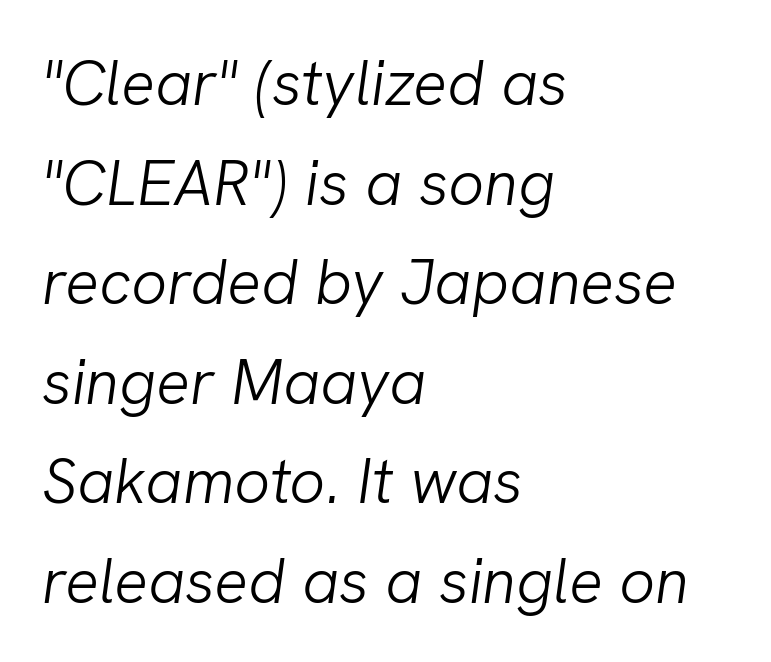
{"italic": "yes", "lean": "right", "slant_degrees": 8, "bold": "no", "weight": "light", "width": "normal", "stroke_contrast": "low", "x_height": "medium", "monospaced": "no", "underline": "no", "align": "left", "line_spacing": "normal", "line_spacing_ratio": 1.58, "letter_spacing": "normal", "letter_spacing_em": 0.0, "glyph_px": 63}
